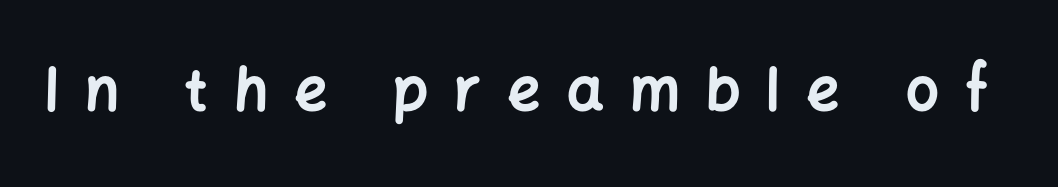
The image shows 58 px bold sans-serif type, upright; set unusually wide letter spacing (+0.45 em), not underlined; low stroke contrast and a medium x-height.
